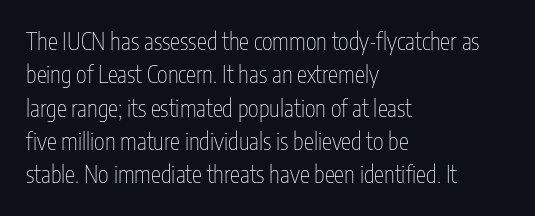
{"italic": "no", "bold": "no", "underline": "no", "align": "left", "line_spacing": "normal", "line_spacing_ratio": 1.45, "letter_spacing": "normal", "letter_spacing_em": 0.0, "glyph_px": 23}
